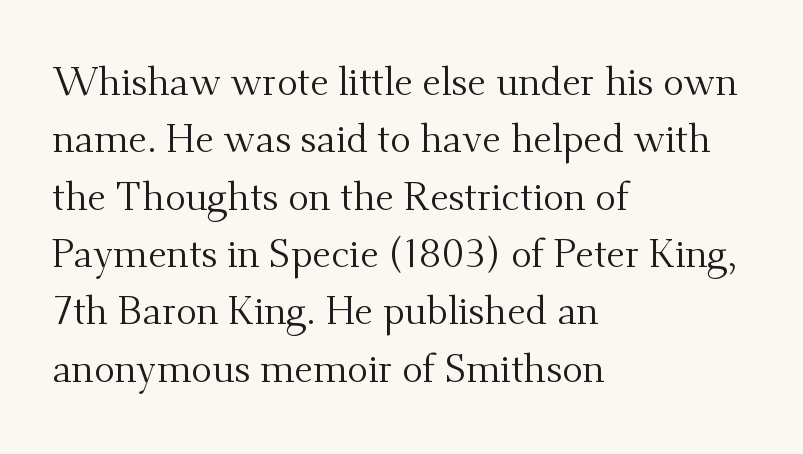
{"serif": "yes", "italic": "no", "bold": "no", "weight": "regular", "width": "normal", "stroke_contrast": "medium", "x_height": "small", "monospaced": "no", "underline": "no", "align": "left", "line_spacing": "normal", "line_spacing_ratio": 1.47, "letter_spacing": "normal", "letter_spacing_em": 0.0, "glyph_px": 39}
